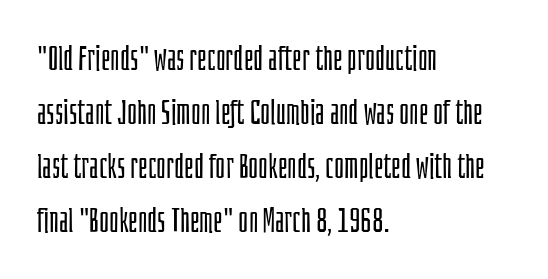
{"serif": "no", "italic": "no", "bold": "no", "weight": "light", "width": "condensed", "stroke_contrast": "low", "x_height": "large", "monospaced": "no", "underline": "no", "align": "left", "line_spacing": "normal", "line_spacing_ratio": 1.59, "letter_spacing": "normal", "letter_spacing_em": 0.0, "glyph_px": 34}
